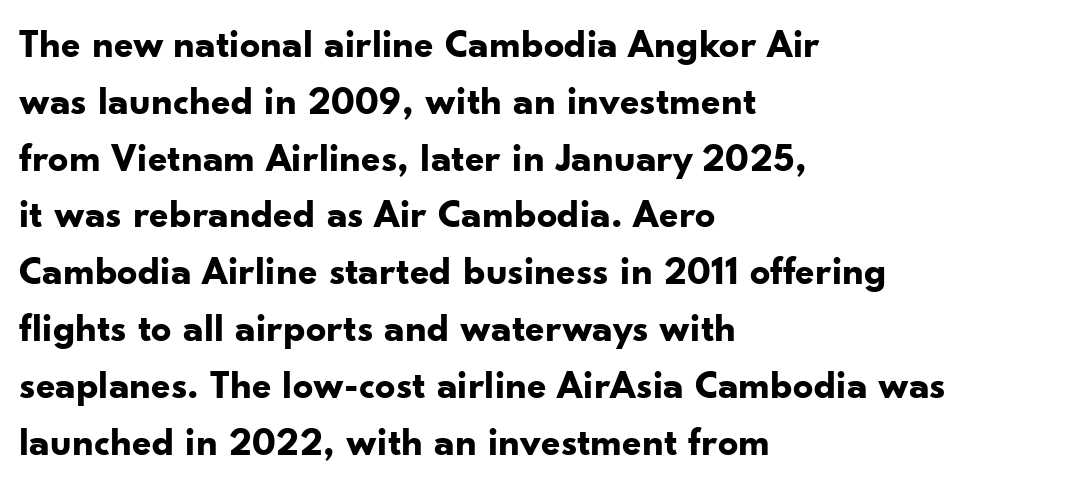
The image shows 40 px bold sans-serif type, upright; set left-aligned, normal line spacing (1.42x), normal letter spacing, not underlined; low stroke contrast and a small x-height.
